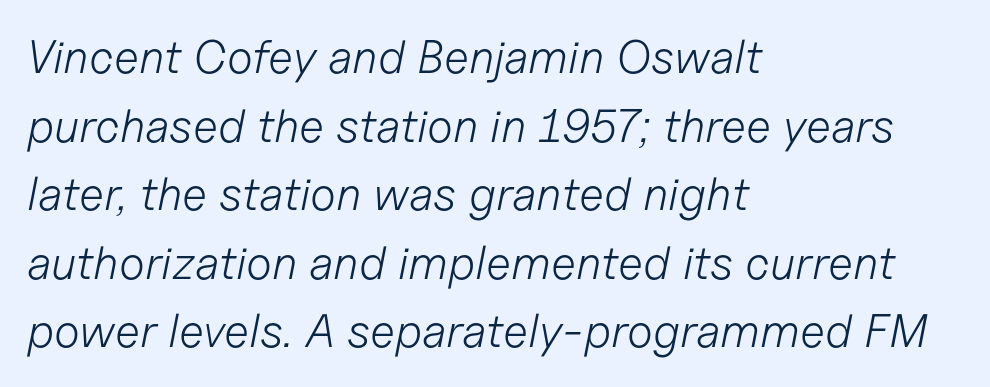
Horizontal alignment here is leftward, the default for most running prose. Weight: regular or lighter. Standard letterfit; no display-style spreading of the glyphs. Designer's note — italics engaged. Evenly set lines give the paragraph a standard silhouette. Spacing verdict: proportional, widths tailored to each character.
